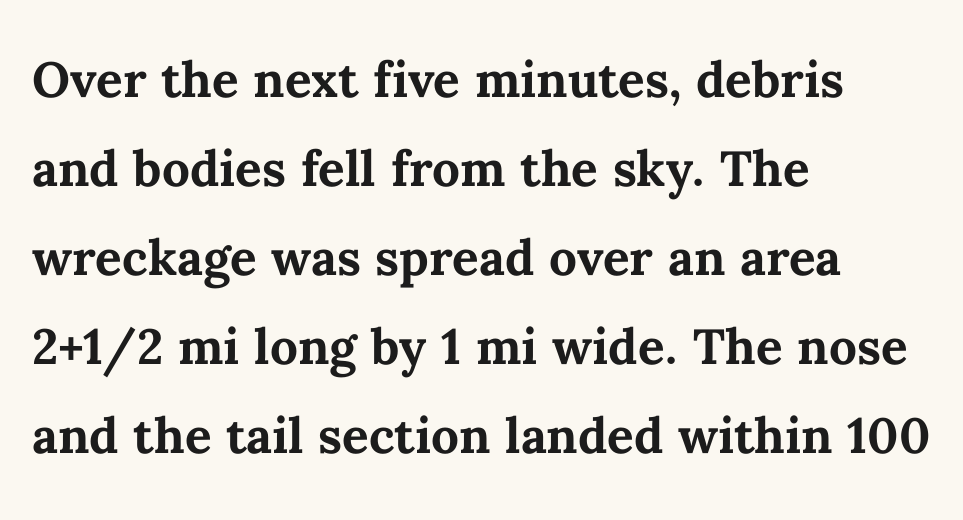
Q: Is the text bold? A: Yes.
Q: Is the text italic (slanted)? A: No, it is upright.
Q: Is the text underlined? A: No.
Q: How is the paragraph aligned? A: Left-aligned.
Q: Is the spacing between letters normal or unusually wide? A: Normal.
Q: Is the spacing between lines tight, normal or loose? A: Normal.
Q: Width (condensed, normal, or wide)? A: Normal.
Q: Stroke contrast? A: Medium.
Q: x-height? A: Medium.
Q: Monospaced? A: No.
